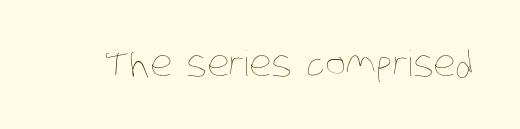
The image shows 35 px thin, condensed type; set normal letter spacing, not underlined; low stroke contrast and a large x-height.
